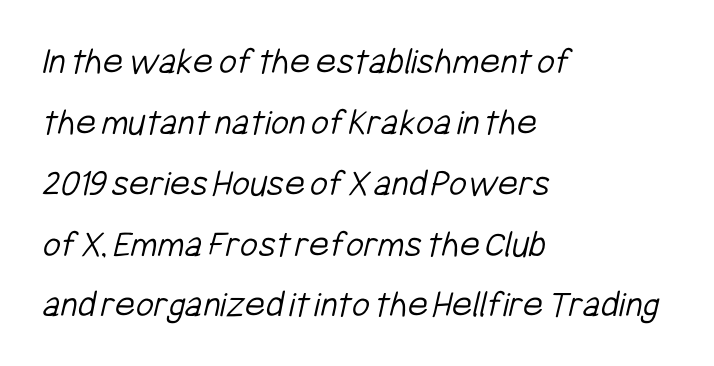
Does the leading feel generous? No, just average. Standard letterfit; no display-style spreading of the glyphs. Beneath every word, the page is bare. The glyphs in this specimen are sans serif. The passage is arranged the way most books set body copy — flush left. Heft: none added — not bold.
